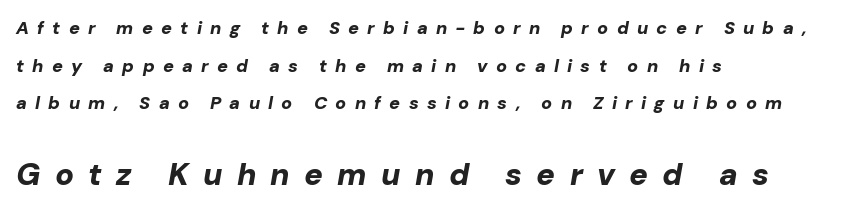
Q: Is the text bold? A: Yes.
Q: Is the text italic (slanted)? A: Yes, it leans right by about 10 degrees.
Q: Is the text underlined? A: No.
Q: How is the paragraph aligned? A: Left-aligned.
Q: Is the spacing between letters normal or unusually wide? A: Unusually wide.
Q: Is the spacing between lines tight, normal or loose? A: Loose.
Q: Which block of text is set in a larger size, the first (top) or the second (bottom)? A: The second (bottom) one.
Q: Width (condensed, normal, or wide)? A: Normal.
Q: Stroke contrast? A: Low.
Q: x-height? A: Medium.
Q: Monospaced? A: No.
